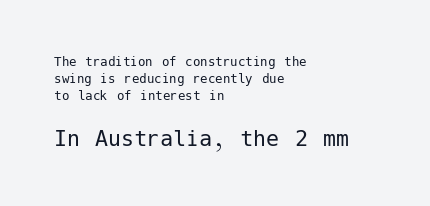
{"italic": "no", "bold": "no", "underline": "no", "align": "left", "line_spacing": "tight", "line_spacing_ratio": 1.13, "letter_spacing": "normal", "letter_spacing_em": 0.0, "larger_block": "second", "size_ratio": 1.73, "glyph_px": 26}
